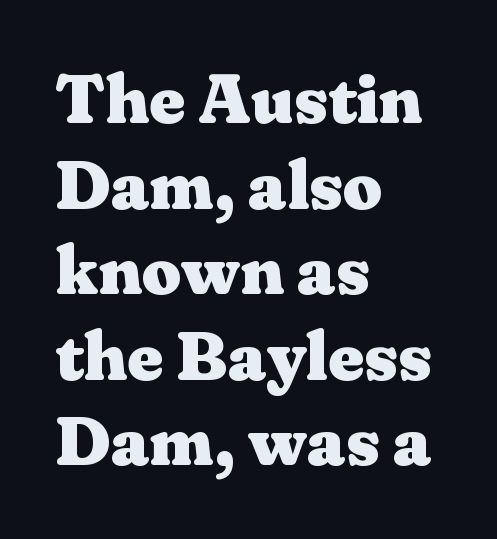
{"serif": "yes", "italic": "no", "bold": "yes", "weight": "heavy", "width": "wide", "stroke_contrast": "medium", "x_height": "medium", "monospaced": "no", "underline": "no", "align": "left", "line_spacing_ratio": 1.24, "letter_spacing": "normal", "letter_spacing_em": 0.0, "glyph_px": 69}
